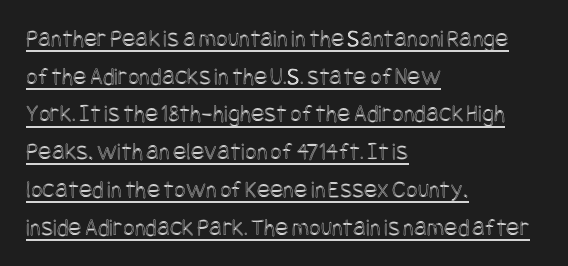
Interline gaps are of average width in this sample. The letterforms sit shoulder to shoulder at normal distance. Does a line run under the words? Yes, clearly. No italicization has been applied; the sample stays upright. Does the copy run flush right? No — it runs flush left.
